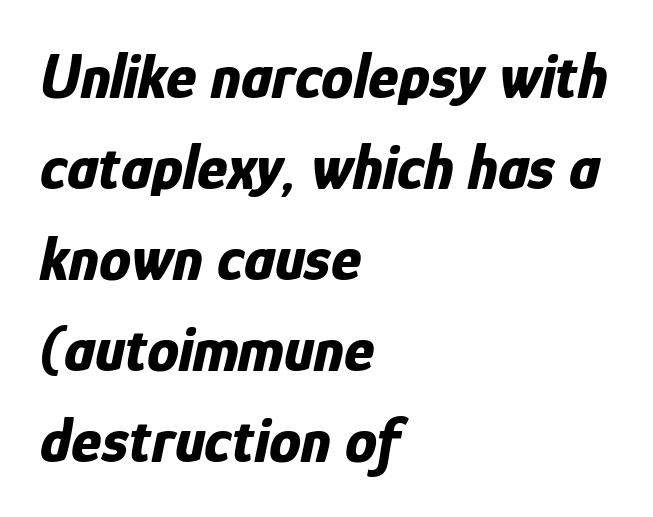
Q: Is the text bold? A: Yes.
Q: Is the text italic (slanted)? A: Yes, it leans right by about 12 degrees.
Q: Is the text underlined? A: No.
Q: How is the paragraph aligned? A: Left-aligned.
Q: Is the spacing between letters normal or unusually wide? A: Normal.
Q: Is the spacing between lines tight, normal or loose? A: Normal.
Q: Width (condensed, normal, or wide)? A: Condensed.
Q: Stroke contrast? A: Low.
Q: x-height? A: Medium.
Q: Monospaced? A: No.
